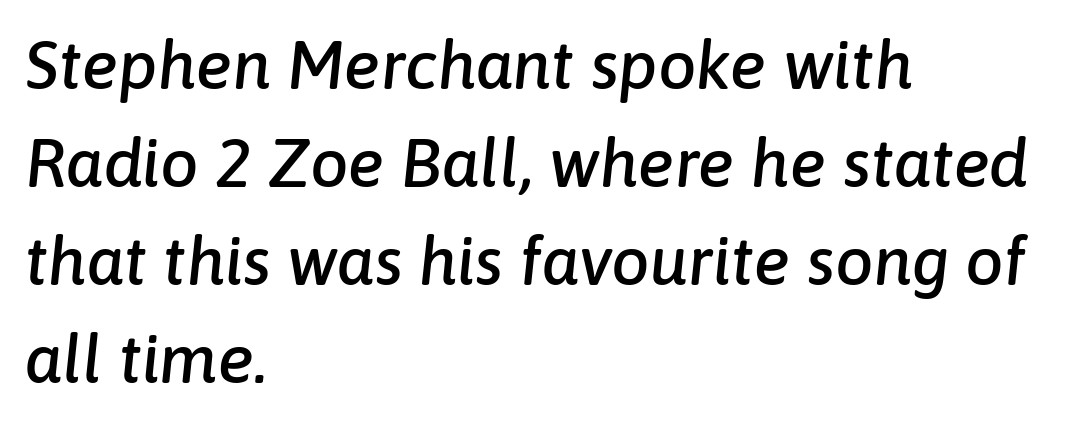
The image shows 68 px text type, italic (leaning right); set left-aligned, normal line spacing (1.44x), normal letter spacing, not underlined; low stroke contrast and a medium x-height.
